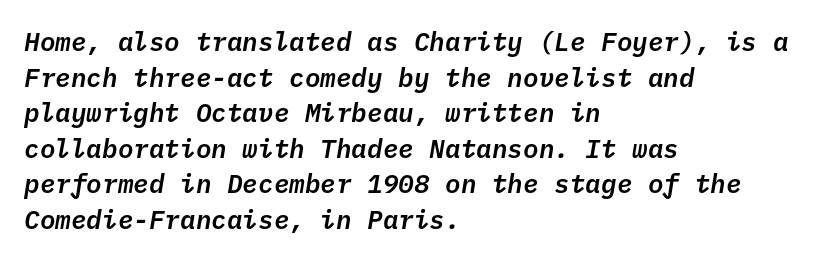
These lines were composed using italics. A student would call this left alignment; a typographer would say flush left, rag right. Rule under the text: the space is simply empty. In terms of letterspacing, this is plain default setting. The space between consecutive lines is moderate.
